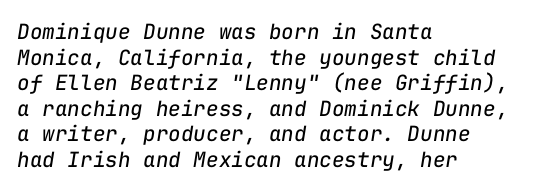
{"italic": "yes", "lean": "right", "slant_degrees": 9, "bold": "no", "underline": "no", "align": "left", "line_spacing_ratio": 1.22, "letter_spacing": "normal", "letter_spacing_em": 0.0, "glyph_px": 21}
